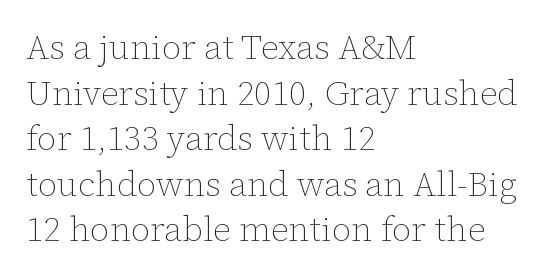
Q: Is the text bold? A: No.
Q: Is the text italic (slanted)? A: No, it is upright.
Q: Is the text underlined? A: No.
Q: How is the paragraph aligned? A: Left-aligned.
Q: Is the spacing between letters normal or unusually wide? A: Normal.
Q: Is the spacing between lines tight, normal or loose? A: Normal.
Q: Width (condensed, normal, or wide)? A: Normal.
Q: Stroke contrast? A: Low.
Q: x-height? A: Medium.
Q: Monospaced? A: No.
